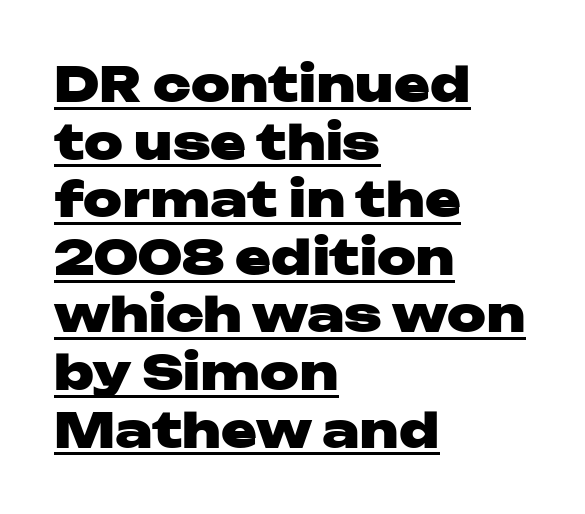
Q: Is the text bold? A: Yes.
Q: Is the text italic (slanted)? A: No, it is upright.
Q: Is the typeface a serif or a sans-serif typeface? A: Sans-serif.
Q: Is the text underlined? A: Yes.
Q: How is the paragraph aligned? A: Left-aligned.
Q: Is the spacing between letters normal or unusually wide? A: Normal.
Q: Width (condensed, normal, or wide)? A: Wide.
Q: Stroke contrast? A: Low.
Q: x-height? A: Medium.
Q: Monospaced? A: No.
